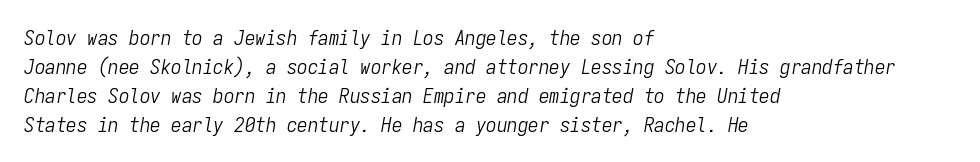
The image shows 21 px text type, italic (leaning right); set left-aligned, normal line spacing (1.38x), normal letter spacing, not underlined.
